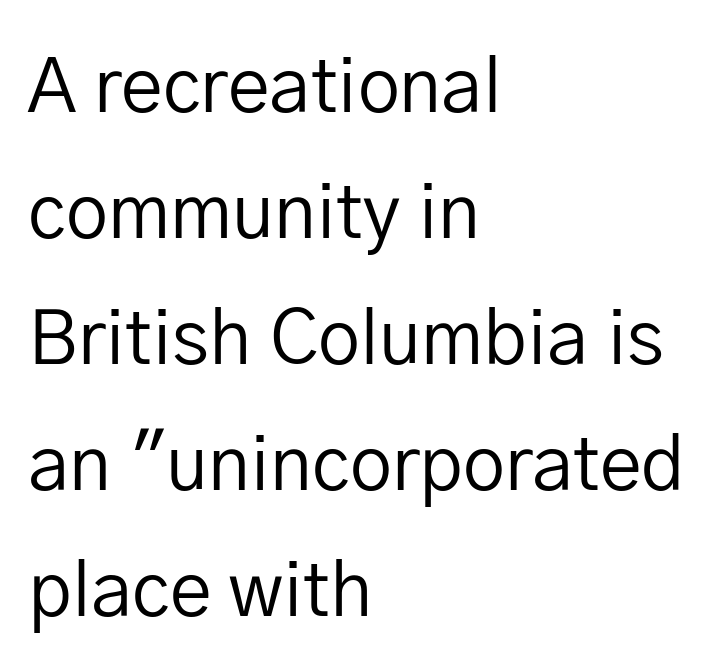
{"serif": "no", "italic": "no", "bold": "no", "weight": "regular", "width": "normal", "stroke_contrast": "low", "x_height": "medium", "monospaced": "no", "underline": "no", "align": "left", "line_spacing": "normal", "line_spacing_ratio": 1.68, "letter_spacing": "normal", "letter_spacing_em": 0.0, "glyph_px": 75}
